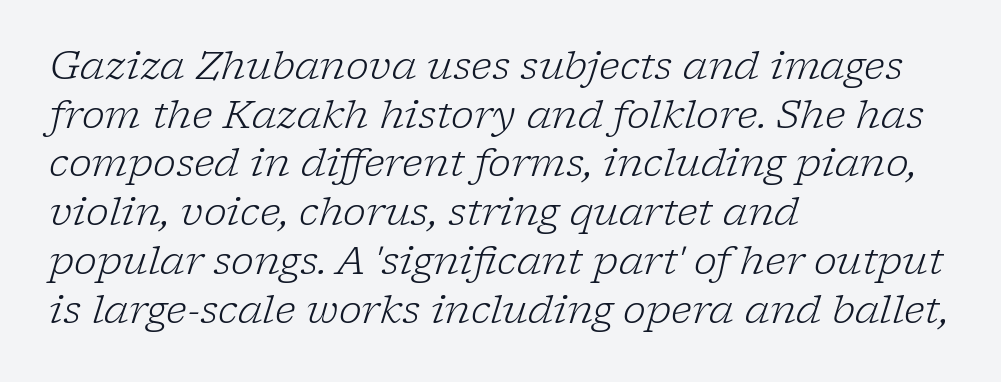
Q: Is the text bold? A: No.
Q: Is the text italic (slanted)? A: Yes, it leans right by about 17 degrees.
Q: Is the typeface a serif or a sans-serif typeface? A: Serif.
Q: Is the text underlined? A: No.
Q: How is the paragraph aligned? A: Left-aligned.
Q: Is the spacing between letters normal or unusually wide? A: Normal.
Q: Is the spacing between lines tight, normal or loose? A: Normal.
Q: Width (condensed, normal, or wide)? A: Normal.
Q: Stroke contrast? A: Low.
Q: x-height? A: Medium.
Q: Monospaced? A: No.
